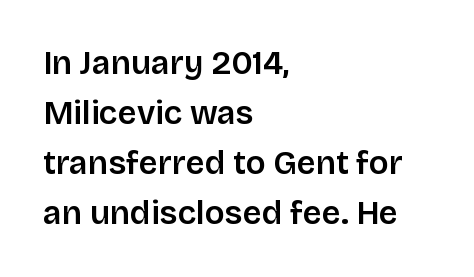
Q: Is the text italic (slanted)? A: No, it is upright.
Q: Is the typeface a serif or a sans-serif typeface? A: Sans-serif.
Q: Is the text underlined? A: No.
Q: How is the paragraph aligned? A: Left-aligned.
Q: Is the spacing between letters normal or unusually wide? A: Normal.
Q: Is the spacing between lines tight, normal or loose? A: Normal.
Q: Width (condensed, normal, or wide)? A: Normal.
Q: Stroke contrast? A: Low.
Q: x-height? A: Large.
Q: Monospaced? A: No.
